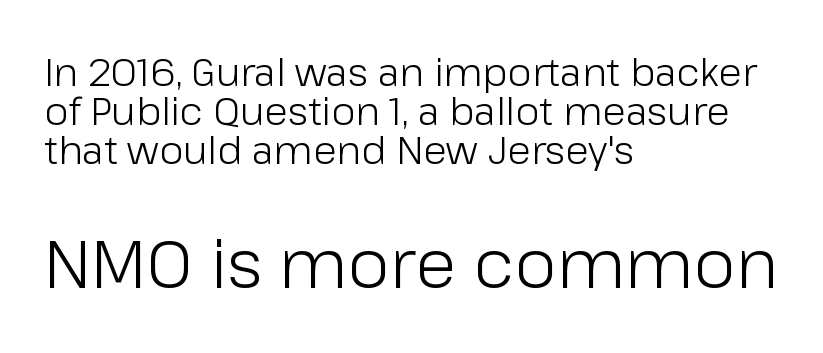
The image shows 68 px light sans-serif type, upright; set left-aligned, tight line spacing (1.0x), normal letter spacing, not underlined; the second (bottom) block is 1.74x larger; low stroke contrast and a medium x-height.
